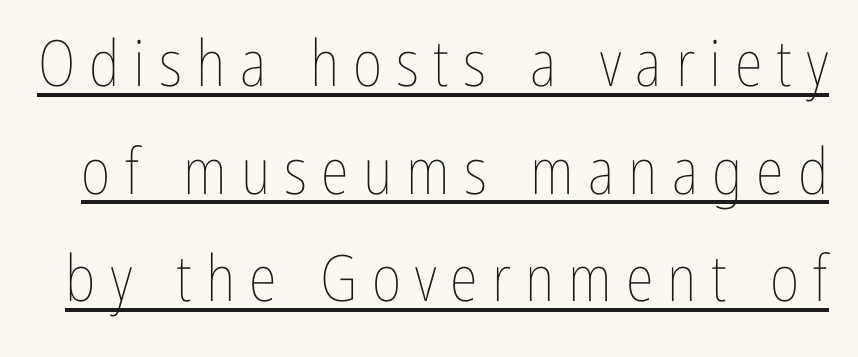
The letters advance in unequal steps, a hallmark of proportional type. The weight tops out at a normal text grade. The line-height multiplier appears to be the usual default. Quick note: underline on. It's the straight-up-and-down kind of type.
